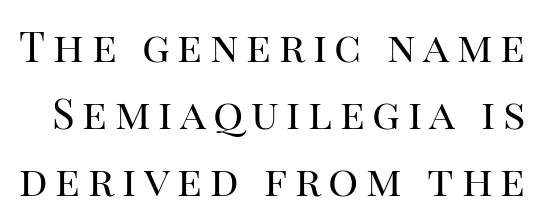
The image shows 42 px regular-weight serif type, upright; set normal line spacing (1.59x), not underlined; high stroke contrast and a large x-height.
